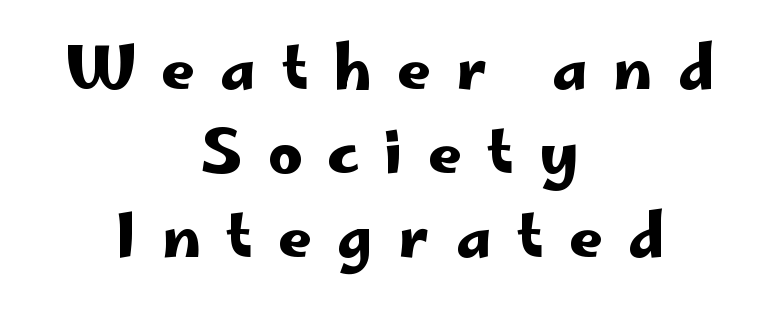
The image shows 59 px wide sans-serif type, upright; set centered, normal line spacing (1.42x), unusually wide letter spacing (+0.43 em), not underlined; low stroke contrast and a small x-height.
